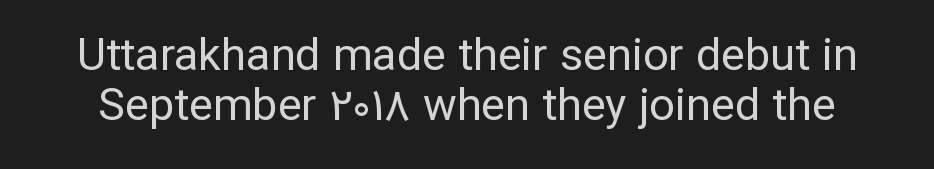
{"serif": "no", "italic": "no", "bold": "no", "weight": "regular", "width": "normal", "stroke_contrast": "low", "x_height": "medium", "monospaced": "no", "underline": "no", "line_spacing": "tight", "line_spacing_ratio": 1.12, "letter_spacing": "normal", "letter_spacing_em": 0.0, "glyph_px": 45}
